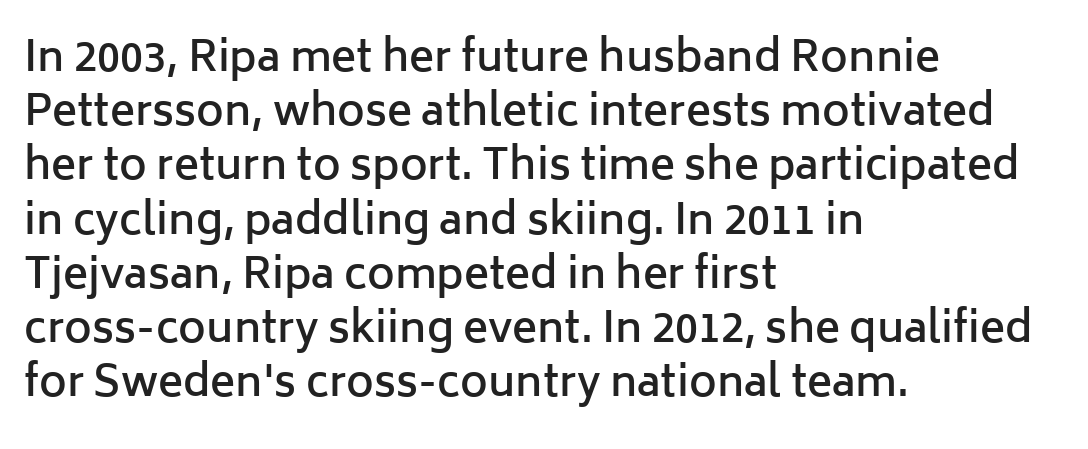
Q: Is the text bold? A: Semi-bold.
Q: Is the text italic (slanted)? A: No, it is upright.
Q: Is the typeface a serif or a sans-serif typeface? A: Sans-serif.
Q: Is the text underlined? A: No.
Q: How is the paragraph aligned? A: Left-aligned.
Q: Is the spacing between letters normal or unusually wide? A: Normal.
Q: Is the spacing between lines tight, normal or loose? A: Normal.
Q: Width (condensed, normal, or wide)? A: Normal.
Q: Stroke contrast? A: Low.
Q: x-height? A: Medium.
Q: Monospaced? A: No.
